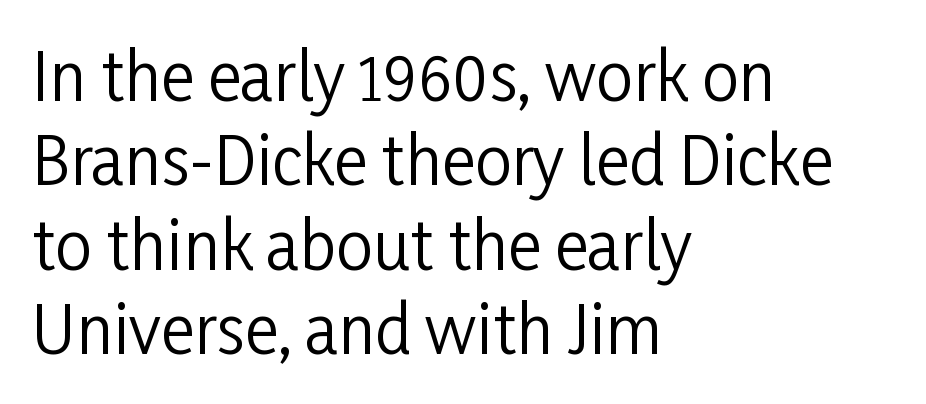
The space beneath each line is pristine and unruled. Ink coverage per letter is moderate at most. The rendering uses natural spacing where letterforms have individual widths. Evenly set lines give the paragraph a standard silhouette. A typesetter would call this zero additional tracking.
